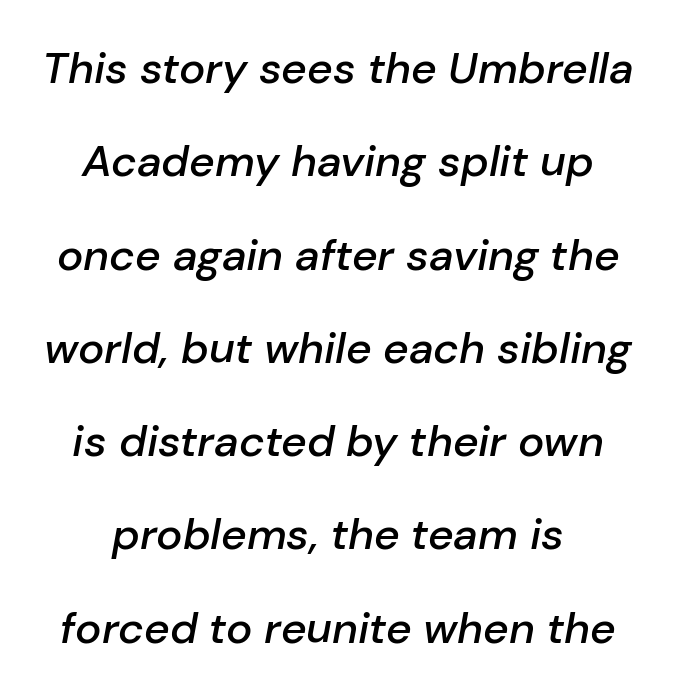
Q: Is the text bold? A: Semi-bold.
Q: Is the text italic (slanted)? A: Yes, it leans right by about 10 degrees.
Q: Is the text underlined? A: No.
Q: Is the spacing between letters normal or unusually wide? A: Normal.
Q: Is the spacing between lines tight, normal or loose? A: Loose.
Q: Width (condensed, normal, or wide)? A: Normal.
Q: Stroke contrast? A: Low.
Q: x-height? A: Medium.
Q: Monospaced? A: No.
